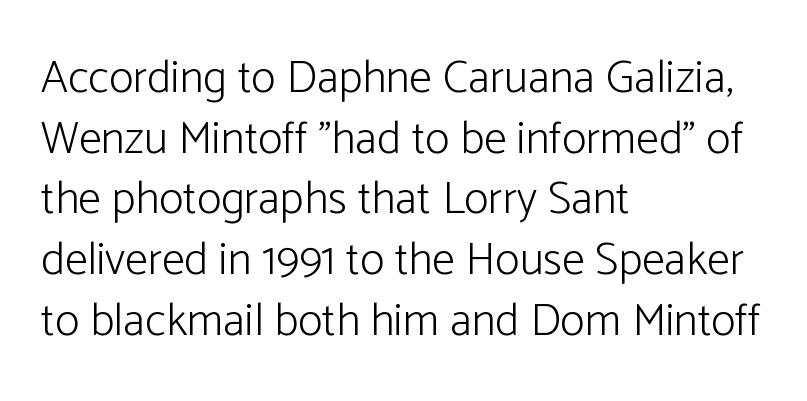
The image shows 46 px light sans-serif type, upright; set left-aligned, normal line spacing (1.32x), normal letter spacing, not underlined; low stroke contrast and a medium x-height.
